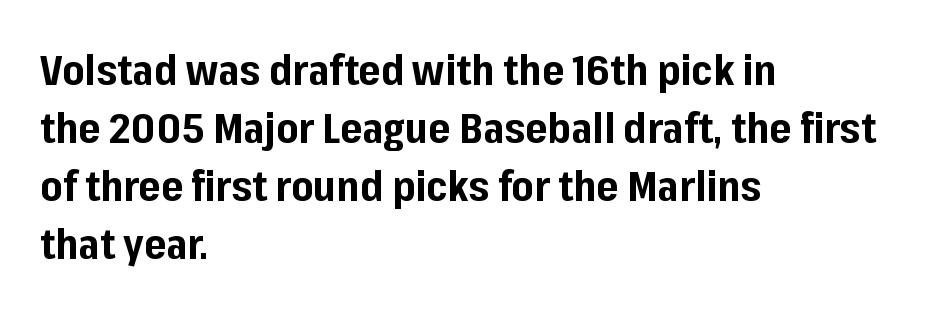
The image shows 42 px bold sans-serif type, upright; set left-aligned, normal line spacing (1.38x), normal letter spacing, not underlined; low stroke contrast and a medium x-height.
